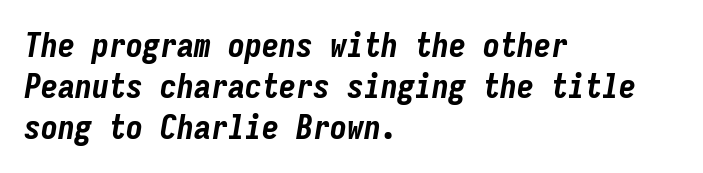
Q: Is the text bold? A: Yes.
Q: Is the text italic (slanted)? A: Yes, it leans right by about 9 degrees.
Q: Is the text underlined? A: No.
Q: How is the paragraph aligned? A: Left-aligned.
Q: Is the spacing between letters normal or unusually wide? A: Normal.
Q: Width (condensed, normal, or wide)? A: Condensed.
Q: Stroke contrast? A: Low.
Q: x-height? A: Medium.
Q: Monospaced? A: Yes.
